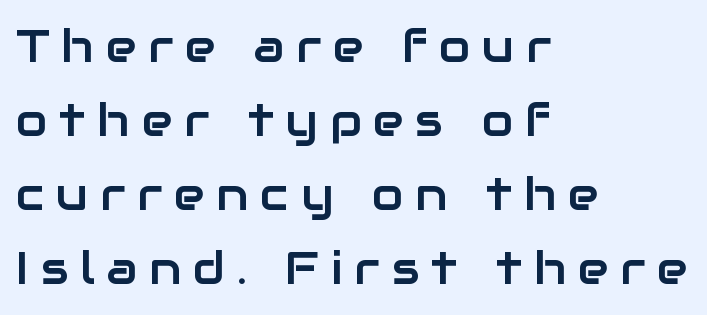
{"serif": "no", "italic": "no", "width": "normal", "stroke_contrast": "low", "x_height": "medium", "monospaced": "no", "underline": "no", "align": "left", "line_spacing": "normal", "line_spacing_ratio": 1.61, "letter_spacing": "wide", "letter_spacing_em": 0.26, "glyph_px": 46}
